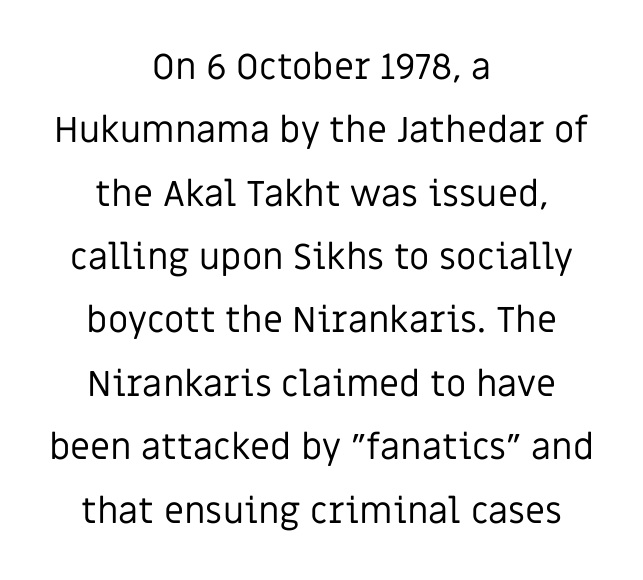
The image shows 36 px regular-weight sans-serif type, upright; set centered, line spacing 1.76x, normal letter spacing, not underlined; low stroke contrast and a large x-height.
